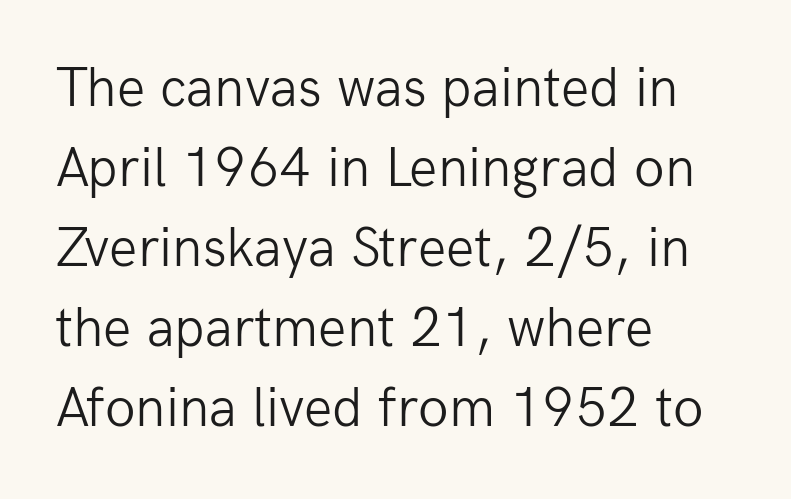
{"serif": "no", "italic": "no", "bold": "no", "weight": "light", "width": "normal", "stroke_contrast": "low", "x_height": "medium", "monospaced": "no", "underline": "no", "align": "left", "line_spacing": "normal", "line_spacing_ratio": 1.43, "letter_spacing": "normal", "letter_spacing_em": 0.0, "glyph_px": 56}
